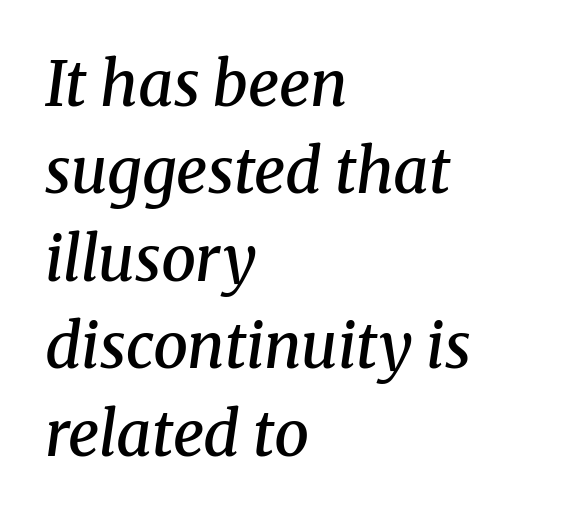
Q: Is the text bold? A: Semi-bold.
Q: Is the text italic (slanted)? A: Yes, it leans right by about 8 degrees.
Q: Is the typeface a serif or a sans-serif typeface? A: Serif.
Q: Is the text underlined? A: No.
Q: How is the paragraph aligned? A: Left-aligned.
Q: Is the spacing between letters normal or unusually wide? A: Normal.
Q: Is the spacing between lines tight, normal or loose? A: Normal.
Q: Width (condensed, normal, or wide)? A: Normal.
Q: Stroke contrast? A: Medium.
Q: x-height? A: Medium.
Q: Monospaced? A: No.
